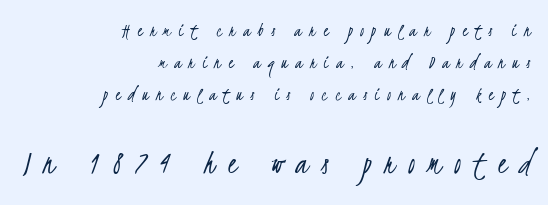
{"serif": "no", "bold": "no", "weight": "light", "width": "condensed", "stroke_contrast": "low", "x_height": "small", "monospaced": "no", "underline": "no", "align": "right", "line_spacing": "normal", "line_spacing_ratio": 1.59, "letter_spacing": "wide", "letter_spacing_em": 0.38, "larger_block": "second", "size_ratio": 1.75, "glyph_px": 35}
